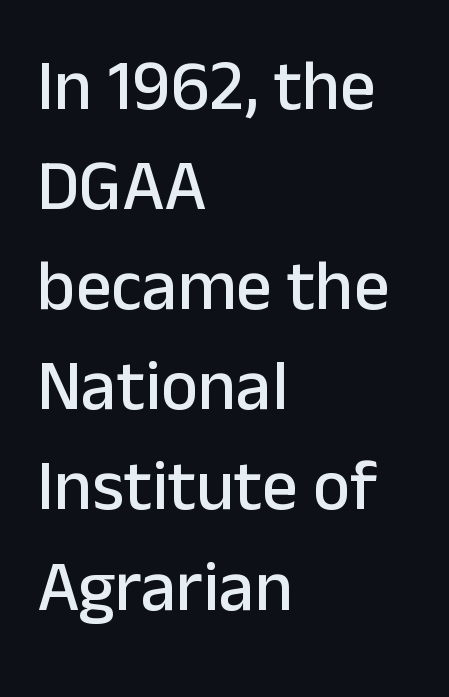
The image shows 71 px sans-serif type, upright; set left-aligned, normal line spacing (1.41x), normal letter spacing, not underlined; low stroke contrast and a medium x-height.
